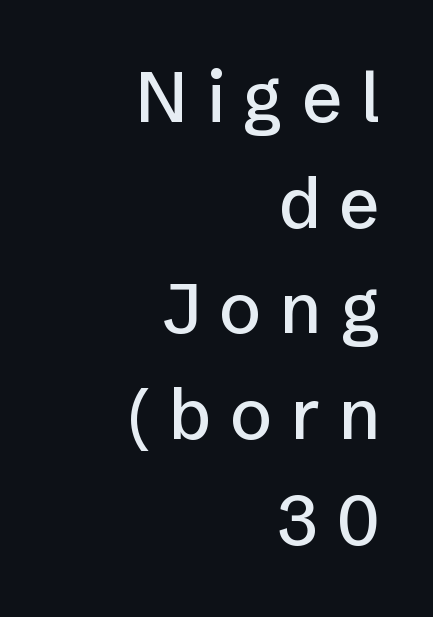
What stands out about the letter spacing? Its width — letters are far apart. You can tell it's not italic because the verticals are truly vertical. Each letter's strokes conclude bluntly, with no projecting serifs. Underlining? Definitely not there.
